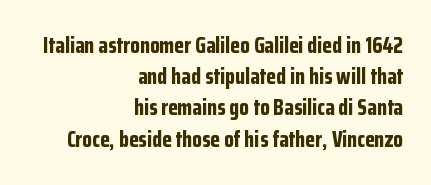
The image shows 22 px bold type, upright; set right-aligned, normal line spacing (1.42x), normal letter spacing, not underlined.
